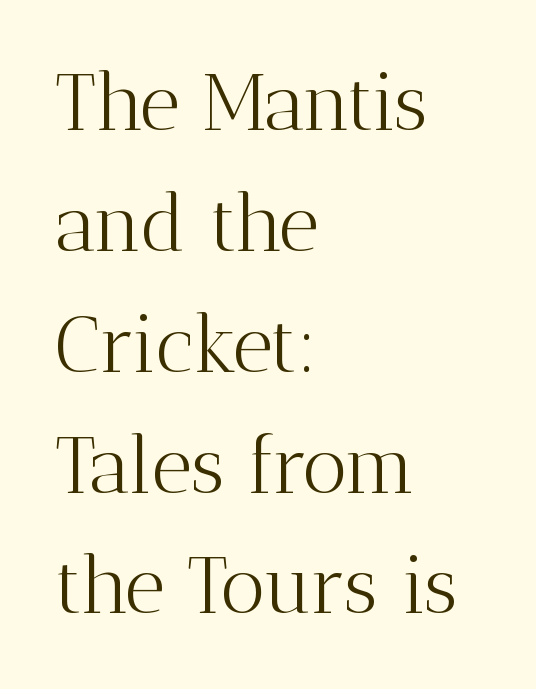
{"serif": "yes", "italic": "no", "bold": "no", "weight": "light", "width": "normal", "stroke_contrast": "medium", "x_height": "medium", "monospaced": "no", "underline": "no", "align": "left", "line_spacing": "normal", "line_spacing_ratio": 1.53, "letter_spacing": "normal", "letter_spacing_em": 0.0, "glyph_px": 79}
